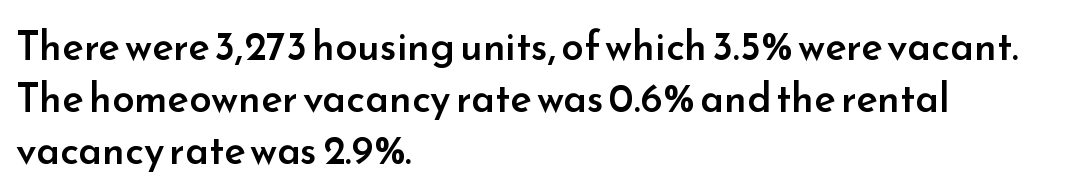
{"serif": "no", "italic": "no", "bold": "semi", "weight": "semibold", "width": "normal", "stroke_contrast": "low", "x_height": "small", "monospaced": "no", "underline": "no", "align": "left", "line_spacing": "normal", "line_spacing_ratio": 1.3, "letter_spacing": "normal", "letter_spacing_em": 0.0, "glyph_px": 40}
